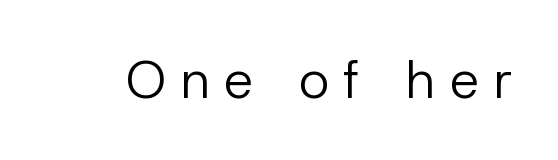
Bold? No — there's no thickening of the strokes. The string is rendered with underlining switched off. The letterforms stand isolated, each surrounded by extra space. The letters advance in unequal steps, a hallmark of proportional type. No feet cap the strokes, marking this as sans-serif type.
